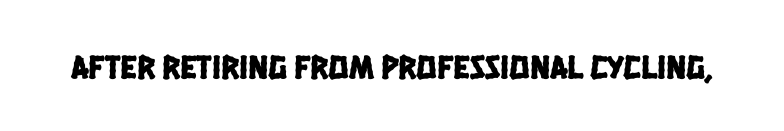
Q: Is the typeface a serif or a sans-serif typeface? A: Sans-serif.
Q: Is the text underlined? A: No.
Q: Is the spacing between letters normal or unusually wide? A: Normal.
Q: Width (condensed, normal, or wide)? A: Condensed.
Q: Stroke contrast? A: Low.
Q: x-height? A: Large.
Q: Monospaced? A: No.
